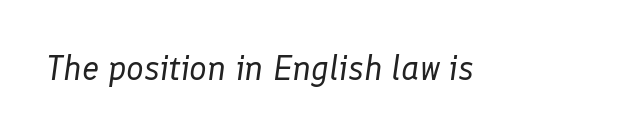
The image shows 35 px regular-weight type, italic (leaning right); set normal letter spacing, not underlined; low stroke contrast and a medium x-height.
